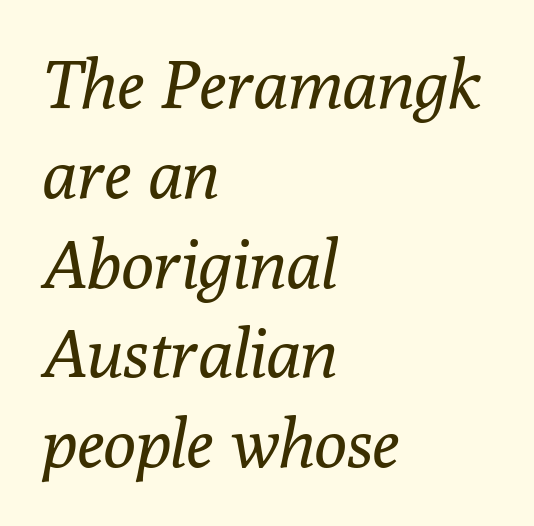
Q: Is the text bold? A: No.
Q: Is the text italic (slanted)? A: Yes, it leans right by about 10 degrees.
Q: Is the typeface a serif or a sans-serif typeface? A: Serif.
Q: Is the text underlined? A: No.
Q: How is the paragraph aligned? A: Left-aligned.
Q: Is the spacing between letters normal or unusually wide? A: Normal.
Q: Is the spacing between lines tight, normal or loose? A: Normal.
Q: Width (condensed, normal, or wide)? A: Normal.
Q: Stroke contrast? A: Low.
Q: x-height? A: Medium.
Q: Monospaced? A: No.
